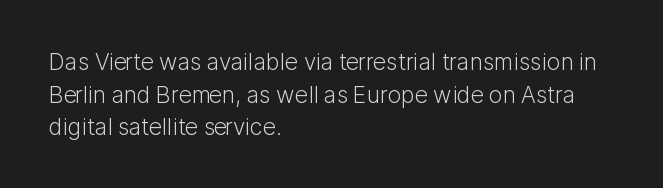
The image shows 23 px text type, upright; set left-aligned, normal line spacing (1.42x), normal letter spacing, not underlined.
